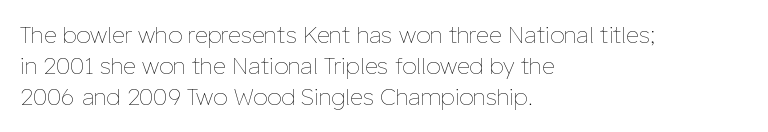
Q: Is the text bold? A: No.
Q: Is the text italic (slanted)? A: No, it is upright.
Q: Is the text underlined? A: No.
Q: How is the paragraph aligned? A: Left-aligned.
Q: Is the spacing between letters normal or unusually wide? A: Normal.
Q: Is the spacing between lines tight, normal or loose? A: Normal.
